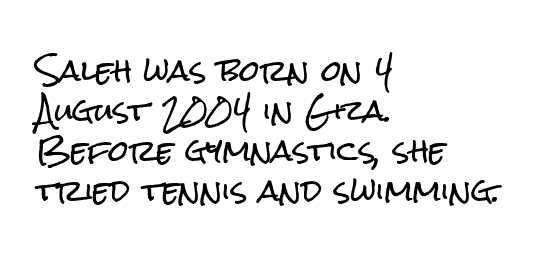
Q: Is the text italic (slanted)? A: No, it is upright.
Q: Is the typeface a serif or a sans-serif typeface? A: Sans-serif.
Q: Is the text underlined? A: No.
Q: How is the paragraph aligned? A: Left-aligned.
Q: Is the spacing between letters normal or unusually wide? A: Normal.
Q: Is the spacing between lines tight, normal or loose? A: Normal.
Q: Width (condensed, normal, or wide)? A: Condensed.
Q: Stroke contrast? A: Low.
Q: x-height? A: Medium.
Q: Monospaced? A: No.
